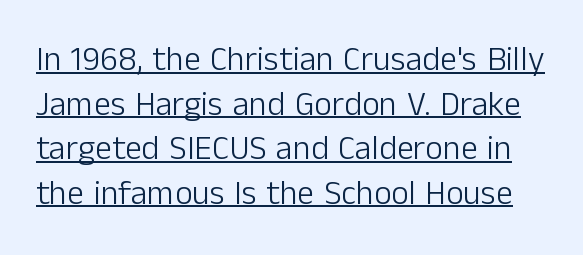
If you drew a line through each stem, it would be perfectly vertical. Is the letter spacing exaggerated? No — it looks like the ordinary default. Descenders here cross a horizontal rule under the line. Looks like regular typesetting: each glyph gets only the width it needs.
